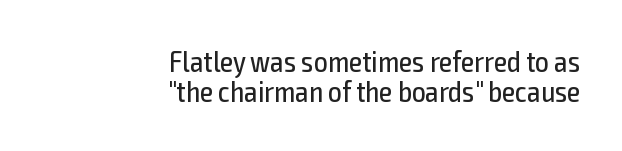
{"serif": "no", "italic": "no", "bold": "no", "weight": "regular", "width": "condensed", "x_height": "medium", "monospaced": "no", "underline": "no", "align": "right", "line_spacing": "tight", "line_spacing_ratio": 0.99, "letter_spacing": "normal", "letter_spacing_em": 0.0, "glyph_px": 30}
